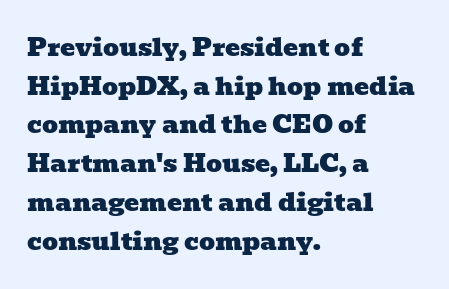
The image shows 25 px text type; set left-aligned, normal line spacing (1.55x), normal letter spacing, not underlined.
